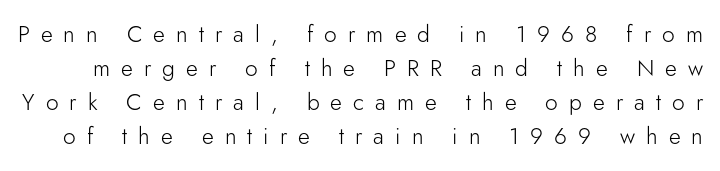
The image shows 23 px text type, upright; set normal line spacing (1.48x), unusually wide letter spacing (+0.48 em), not underlined.
